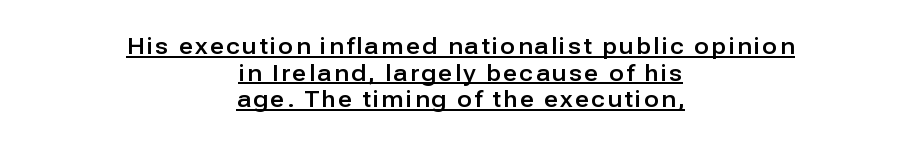
Typeset on center — no edge is straight. Every word sits above its own underline. The axis of the letterforms is exactly vertical.
